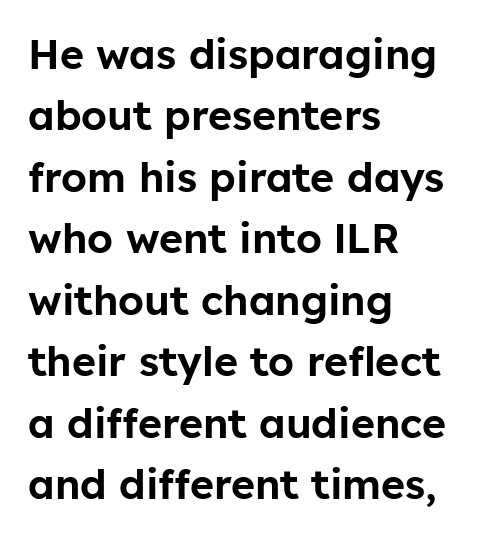
The designer left line spacing at the default. Honestly, there is no underline to notice here at all. These lines were composed using upright roman letters. Does extra space separate the letters? No, they use regular spacing. Where is the straight margin? On the left. Do the characters align in a grid? No, the font is proportional.
